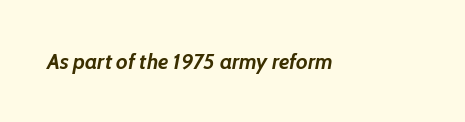
Short note: letters normally spaced. Italic: yes, the glyphs are oblique. Beneath every word, the page is bare. Compared with an ordinary text face, these strokes are far heavier — a full bold.
